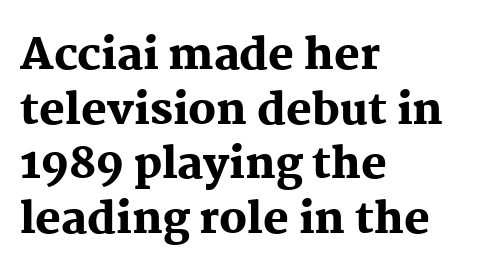
{"serif": "yes", "italic": "no", "bold": "yes", "weight": "heavy", "width": "normal", "stroke_contrast": "medium", "x_height": "medium", "monospaced": "no", "underline": "no", "align": "left", "line_spacing": "normal", "line_spacing_ratio": 1.27, "letter_spacing": "normal", "letter_spacing_em": 0.0, "glyph_px": 43}
